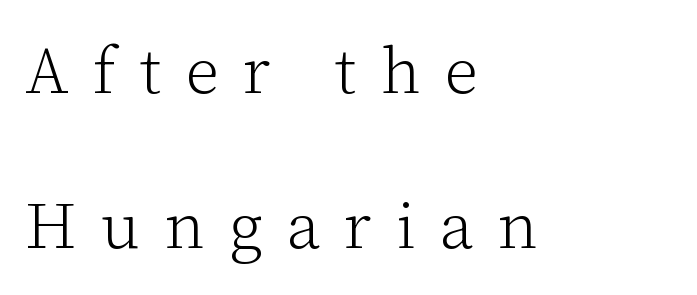
{"serif": "yes", "italic": "no", "bold": "no", "weight": "light", "width": "normal", "stroke_contrast": "low", "x_height": "medium", "monospaced": "no", "underline": "no", "align": "left", "line_spacing": "loose", "line_spacing_ratio": 2.38, "letter_spacing": "wide", "letter_spacing_em": 0.37, "glyph_px": 65}
